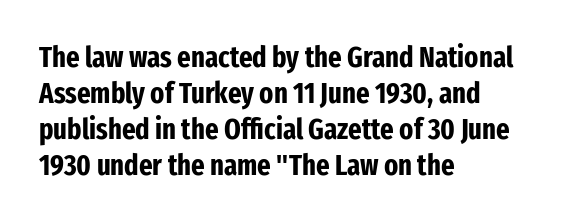
Q: Is the text bold? A: Yes.
Q: Is the text italic (slanted)? A: No, it is upright.
Q: Is the typeface a serif or a sans-serif typeface? A: Sans-serif.
Q: Is the text underlined? A: No.
Q: How is the paragraph aligned? A: Left-aligned.
Q: Is the spacing between letters normal or unusually wide? A: Normal.
Q: Width (condensed, normal, or wide)? A: Condensed.
Q: Stroke contrast? A: Low.
Q: x-height? A: Medium.
Q: Monospaced? A: No.
